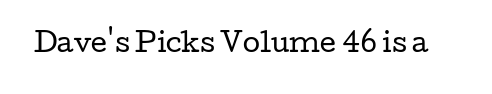
{"italic": "no", "bold": "no", "underline": "no", "letter_spacing": "normal", "letter_spacing_em": 0.0, "glyph_px": 25}
